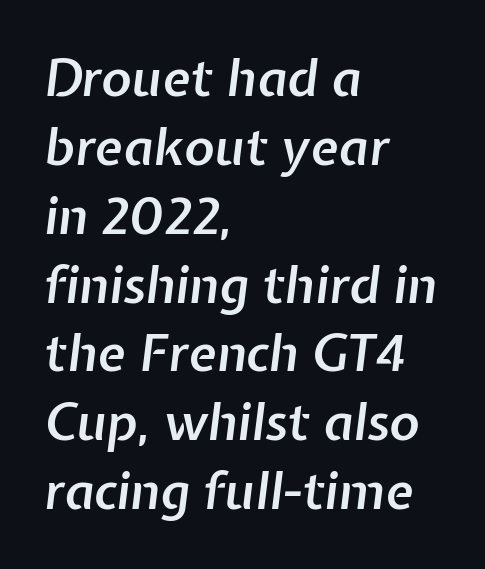
Q: Is the text bold? A: Semi-bold.
Q: Is the text italic (slanted)? A: Yes, it leans right by about 7 degrees.
Q: Is the text underlined? A: No.
Q: How is the paragraph aligned? A: Left-aligned.
Q: Is the spacing between letters normal or unusually wide? A: Normal.
Q: Is the spacing between lines tight, normal or loose? A: Normal.
Q: Width (condensed, normal, or wide)? A: Normal.
Q: Stroke contrast? A: Low.
Q: x-height? A: Medium.
Q: Monospaced? A: No.
